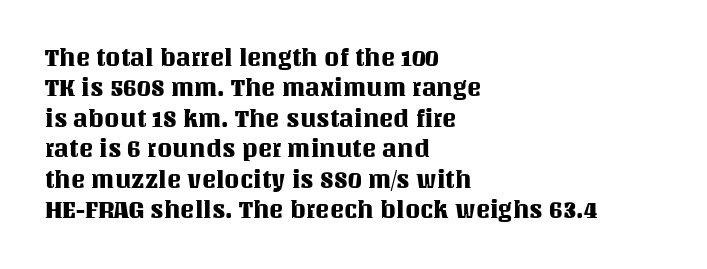
Q: Is the text italic (slanted)? A: No, it is upright.
Q: Is the text underlined? A: No.
Q: How is the paragraph aligned? A: Left-aligned.
Q: Is the spacing between letters normal or unusually wide? A: Normal.
Q: Is the spacing between lines tight, normal or loose? A: Normal.
